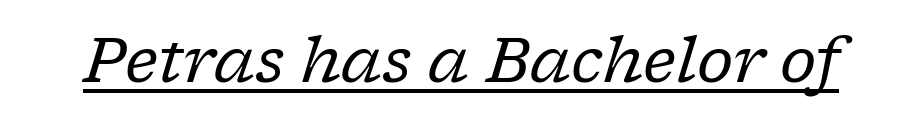
You can tell from the footed stems that serif type was used. Varying glyph widths throughout — classic text-font behaviour. Beneath each row of characters lies a ruled line. The face looks like a standard text weight, possibly lighter. Inter-character spacing is left at the font's built-in metrics. When letters slant like this, we call the style italic.
